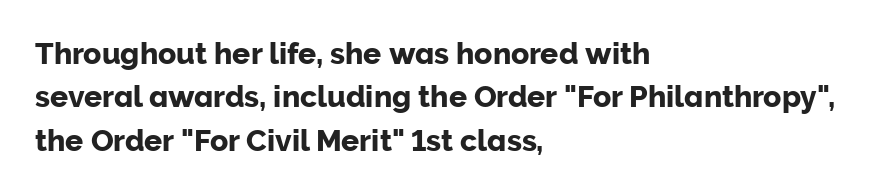
Q: Is the text italic (slanted)? A: No, it is upright.
Q: Is the typeface a serif or a sans-serif typeface? A: Sans-serif.
Q: Is the text underlined? A: No.
Q: How is the paragraph aligned? A: Left-aligned.
Q: Is the spacing between letters normal or unusually wide? A: Normal.
Q: Is the spacing between lines tight, normal or loose? A: Normal.
Q: Width (condensed, normal, or wide)? A: Normal.
Q: Stroke contrast? A: Low.
Q: x-height? A: Medium.
Q: Monospaced? A: No.
